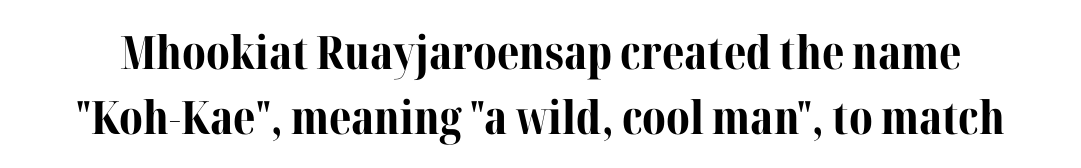
{"serif": "yes", "italic": "no", "bold": "yes", "weight": "bold", "width": "normal", "stroke_contrast": "medium", "x_height": "medium", "monospaced": "no", "underline": "no", "line_spacing": "normal", "line_spacing_ratio": 1.42, "letter_spacing": "normal", "letter_spacing_em": 0.0, "glyph_px": 46}
